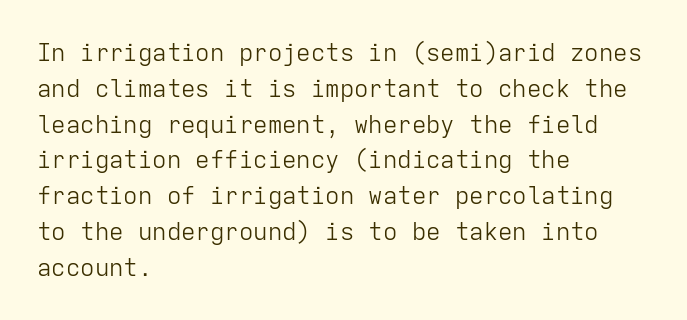
The setting favours the left margin, as ordinary paragraphs usually do. Upright lettering throughout. Letter spacing: default. No chunkiness to these letters — they're not bold.
